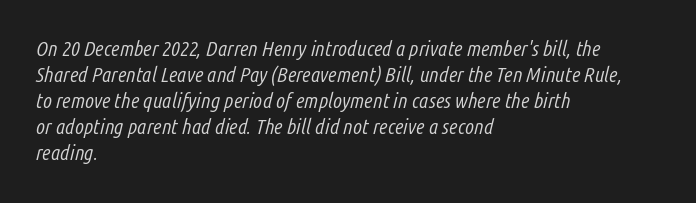
{"italic": "yes", "lean": "right", "slant_degrees": 14, "bold": "no", "underline": "no", "align": "left", "line_spacing_ratio": 1.24, "letter_spacing": "normal", "letter_spacing_em": 0.0, "glyph_px": 21}
